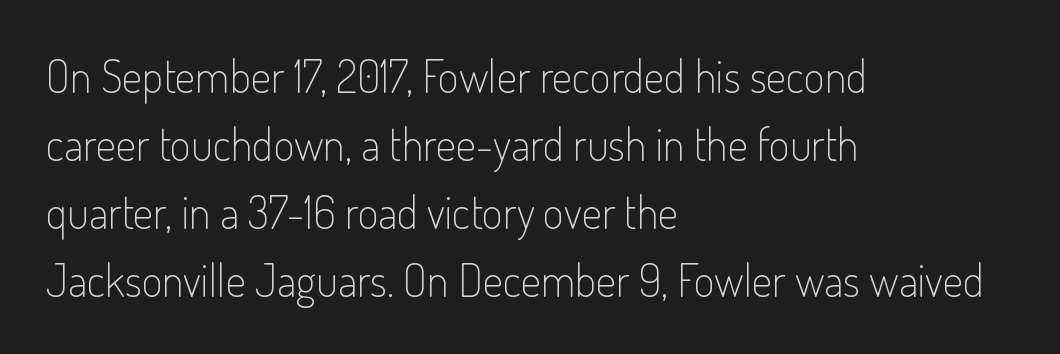
Nope, no serifs anywhere on these letters. The tracking reads as untouched default to a designer's eye. The space between consecutive lines is moderate. The typography opts for an upright posture over an oblique one. Each letter keeps its own natural width here, so spacing adapts to shape.
